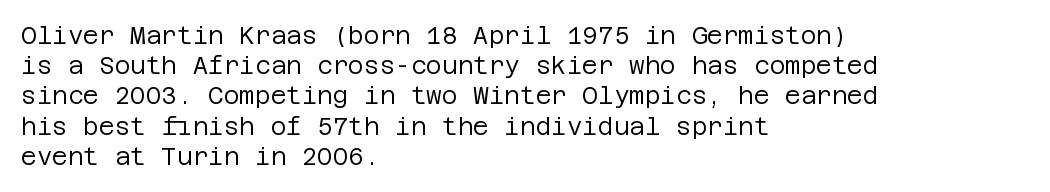
The weight would be labelled regular, book, light, or lighter still. Every stem runs plumb, perpendicular to the baseline. Descender tails drop into unmarked territory. One glance says typical: line gaps are just what's usual.
